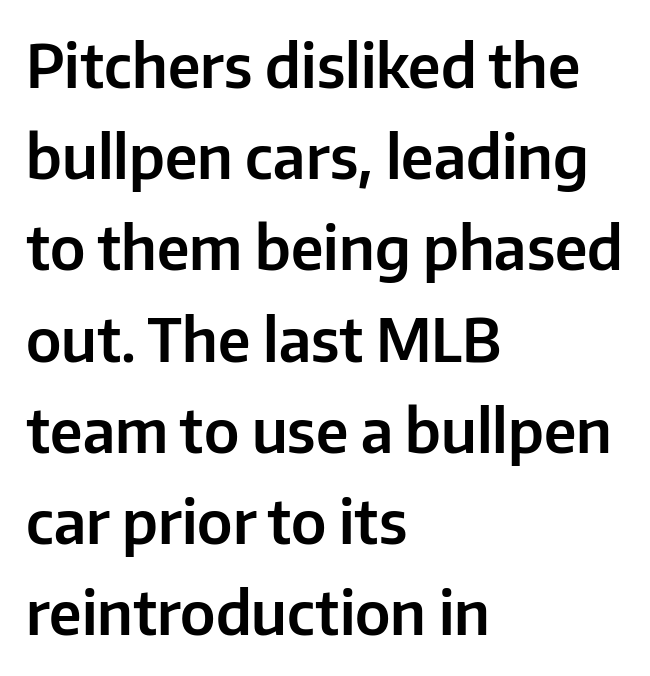
{"serif": "no", "italic": "no", "width": "normal", "stroke_contrast": "low", "x_height": "medium", "monospaced": "no", "underline": "no", "align": "left", "line_spacing": "normal", "line_spacing_ratio": 1.52, "letter_spacing": "normal", "letter_spacing_em": 0.0, "glyph_px": 60}
